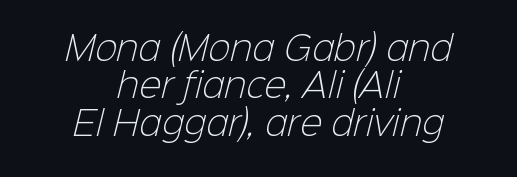
The image shows 33 px light sans-serif type; set centered, tight line spacing (1.13x), normal letter spacing, not underlined; low stroke contrast and a medium x-height.
